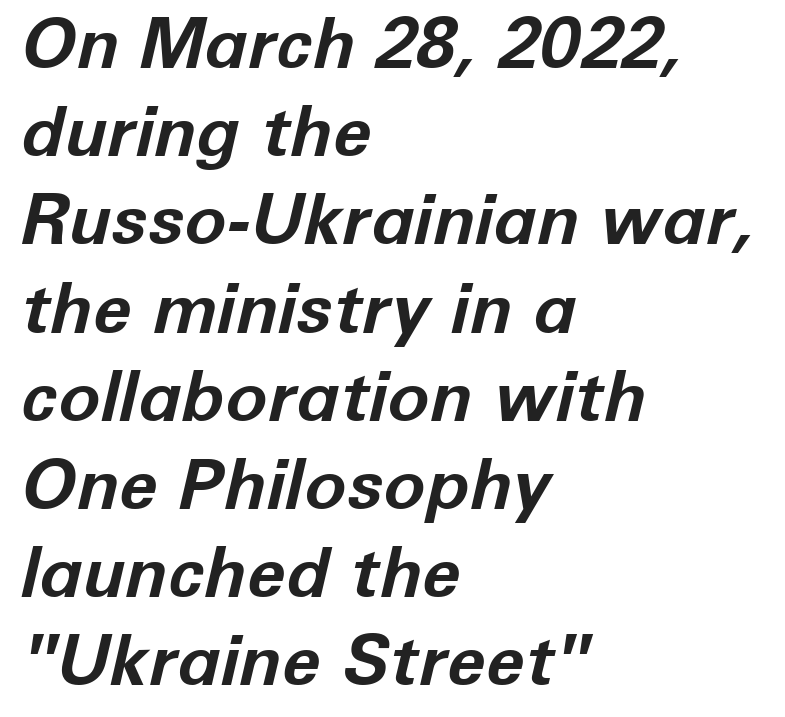
The image shows 70 px bold type, italic (leaning right); set left-aligned, normal line spacing (1.26x), normal letter spacing, not underlined; low stroke contrast and a medium x-height.
